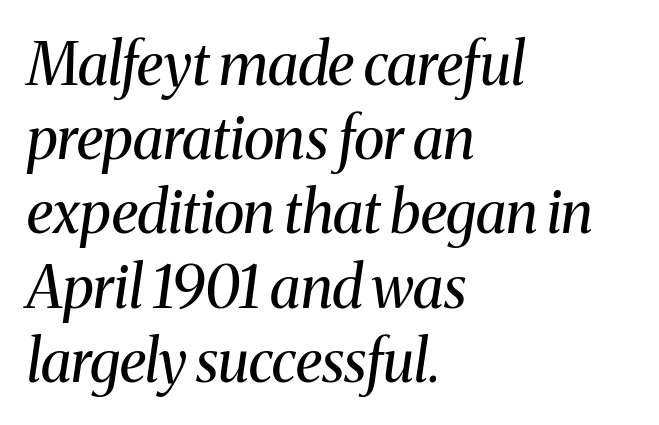
Observe the lean: these are italic letterforms. Glyph-to-glyph distance matches everyday printed text. Baseline-to-baseline distance is the conventional proportion of letter height. The letters advance in unequal steps, a hallmark of proportional type. The baseline area is clear.
